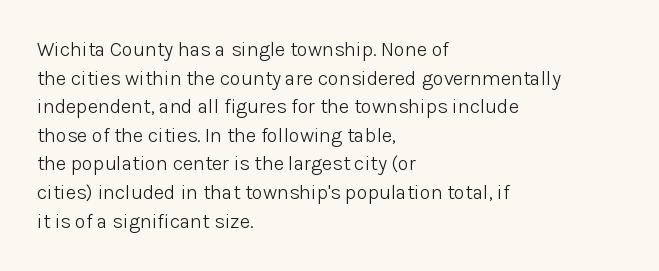
The image shows 20 px text type, upright; set left-aligned, normal line spacing (1.43x), normal letter spacing, not underlined.
